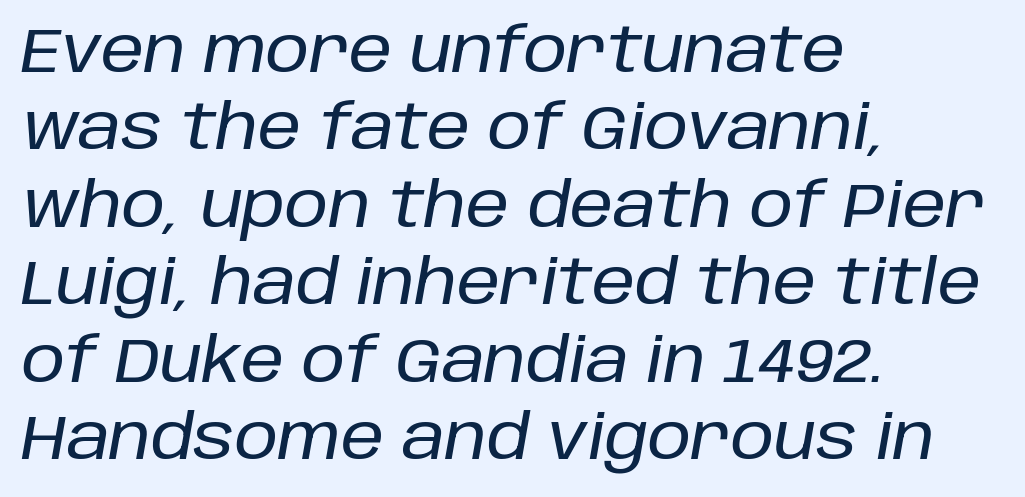
The image shows 62 px text type, italic (leaning right); set left-aligned, normal line spacing (1.25x), normal letter spacing, not underlined; low stroke contrast and a large x-height.
